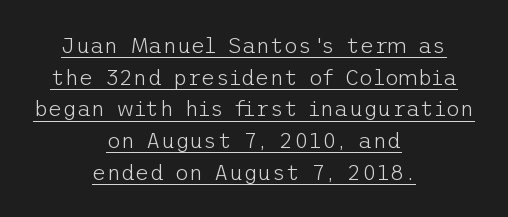
{"italic": "no", "bold": "no", "underline": "yes", "align": "center", "line_spacing": "normal", "line_spacing_ratio": 1.44, "letter_spacing": "normal", "letter_spacing_em": 0.0, "glyph_px": 22}
